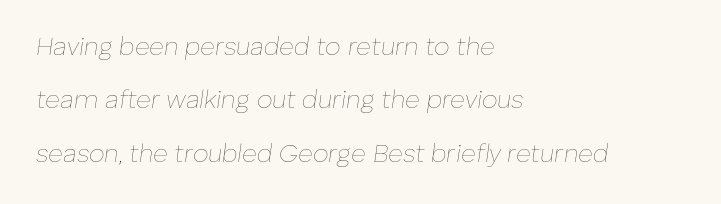
The image shows 25 px text type, italic (leaning right); set left-aligned, loose line spacing (2.14x), normal letter spacing, not underlined.
